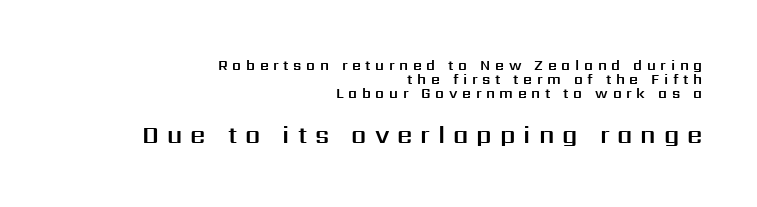
Check under the words: just untouched page. Right-aligned paragraph, ragged on the left. The font's upright variant was chosen for this text. Caption: upper text group reduced, lower text group enlarged.
